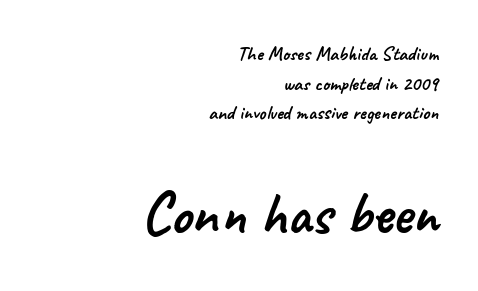
The image shows 59 px sans-serif type; set right-aligned, normal line spacing (1.48x), normal letter spacing, not underlined; the second (bottom) block is 2.95x larger; low stroke contrast and a small x-height.
